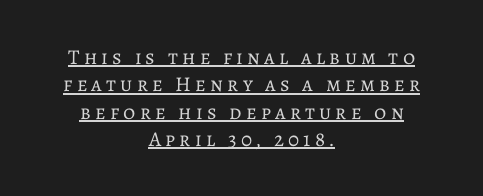
Q: Is the text bold? A: No.
Q: Is the text italic (slanted)? A: No, it is upright.
Q: Is the text underlined? A: Yes.
Q: How is the paragraph aligned? A: Centered.
Q: Is the spacing between letters normal or unusually wide? A: Unusually wide.
Q: Is the spacing between lines tight, normal or loose? A: Normal.
